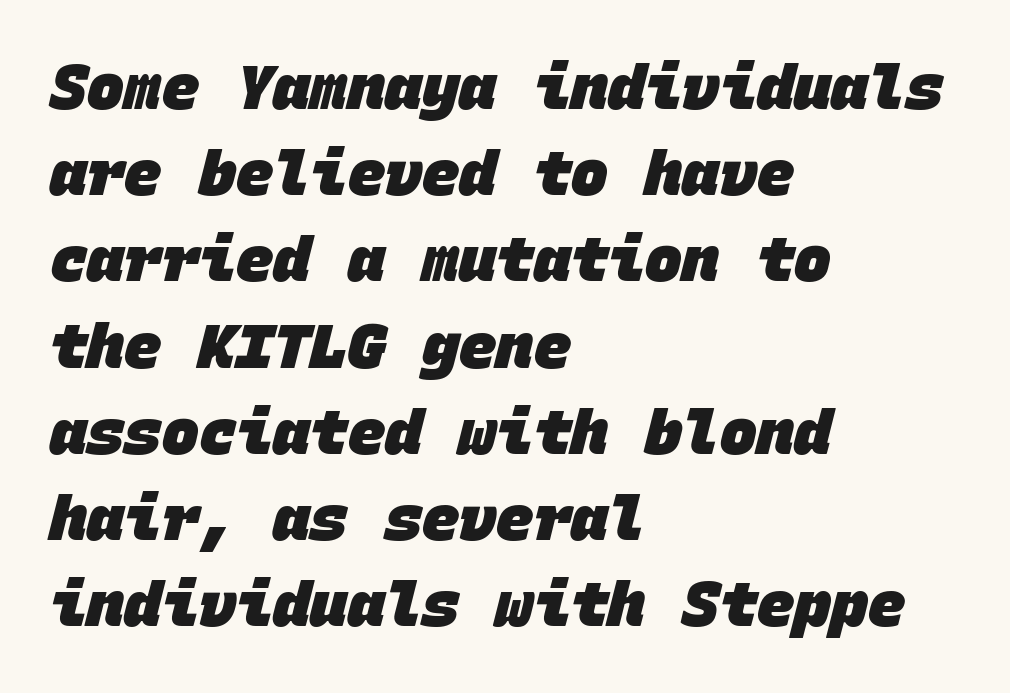
Reading down the block, your eye returns to a fixed left position each line. This block has exactly the height ordinary leading produces. Plain, unruled lines of type. Compared with an ordinary text face, these strokes are far heavier — a full bold. The rendering uses typewriter-style spacing with identical character cells.
